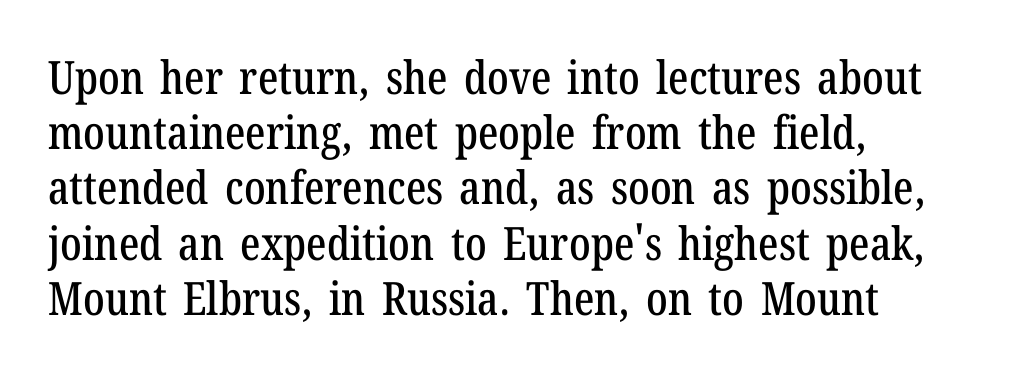
Varying glyph widths throughout — classic text-font behaviour. The lines in this sample share a left origin and differ only in where they stop. Glance below the letters and you will spot only blank space. The passage shown is typeset with a serif family. Is there any slant? The stems are plumb. Standard letterfit; no display-style spreading of the glyphs.
